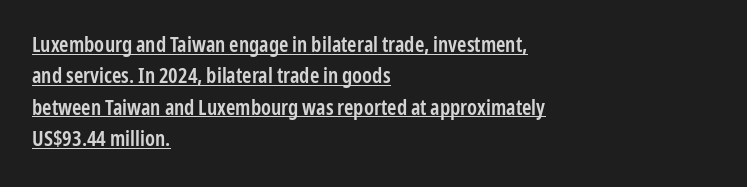
{"italic": "no", "bold": "semi", "underline": "yes", "align": "left", "line_spacing": "normal", "line_spacing_ratio": 1.49, "letter_spacing": "normal", "letter_spacing_em": 0.0, "glyph_px": 21}
